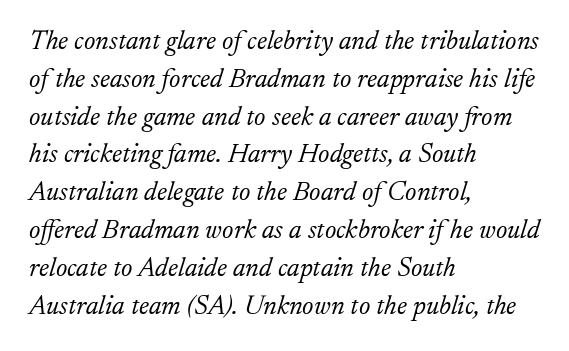
{"italic": "yes", "lean": "right", "slant_degrees": 17, "bold": "no", "underline": "no", "align": "left", "line_spacing": "normal", "line_spacing_ratio": 1.4, "letter_spacing": "normal", "letter_spacing_em": 0.0, "glyph_px": 27}
